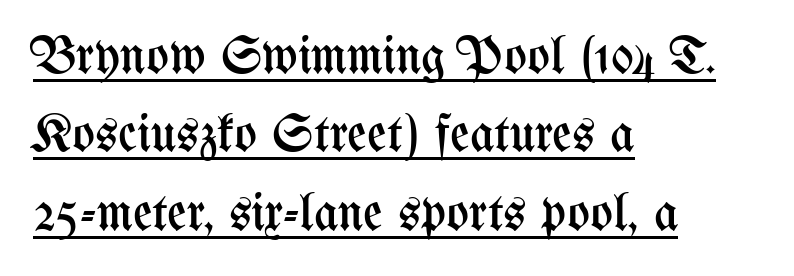
The image shows 53 px regular-weight, condensed type, upright; set left-aligned, normal line spacing (1.48x), normal letter spacing, underlined; medium stroke contrast and a medium x-height.
